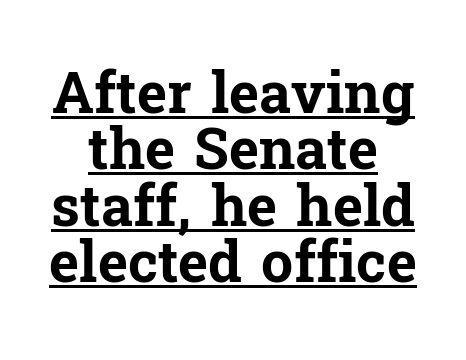
{"serif": "yes", "italic": "no", "bold": "yes", "weight": "bold", "width": "normal", "stroke_contrast": "low", "x_height": "medium", "monospaced": "no", "underline": "yes", "align": "center", "line_spacing": "tight", "line_spacing_ratio": 0.99, "letter_spacing": "normal", "letter_spacing_em": 0.0, "glyph_px": 57}
